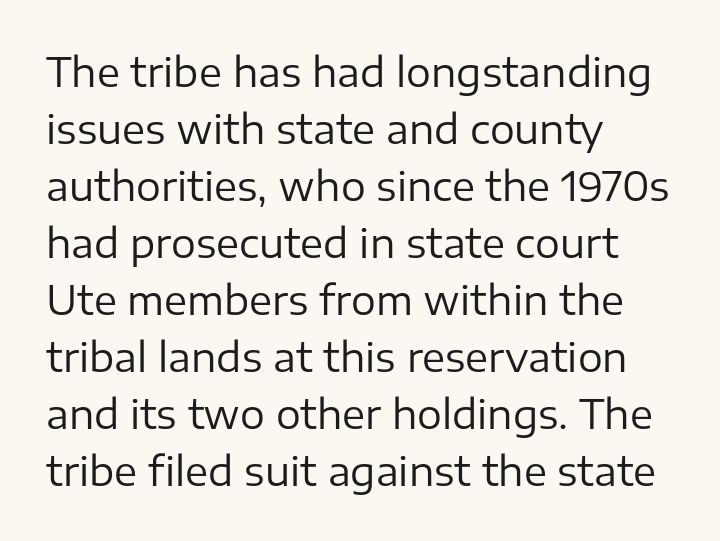
Q: Is the text bold? A: No.
Q: Is the text italic (slanted)? A: No, it is upright.
Q: Is the typeface a serif or a sans-serif typeface? A: Sans-serif.
Q: Is the text underlined? A: No.
Q: How is the paragraph aligned? A: Left-aligned.
Q: Is the spacing between letters normal or unusually wide? A: Normal.
Q: Is the spacing between lines tight, normal or loose? A: Normal.
Q: Width (condensed, normal, or wide)? A: Normal.
Q: Stroke contrast? A: Low.
Q: x-height? A: Medium.
Q: Monospaced? A: No.
